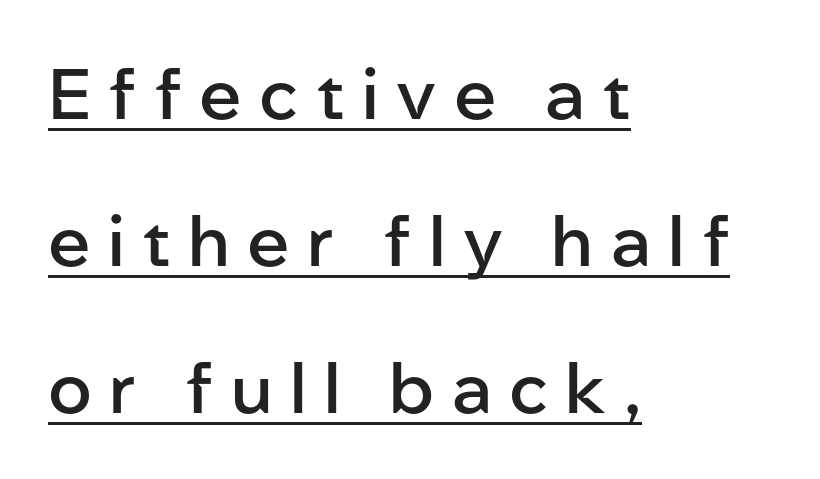
Ordinary non-slanted type is in use. These words are printed semibold, heavier than regular yet not bold. If you measured baseline to baseline, you'd find a long distance. Check where the strokes stop: nothing finishes them off — pure sans. Look at the tracking — it's clearly loosened, letters drifting apart.
